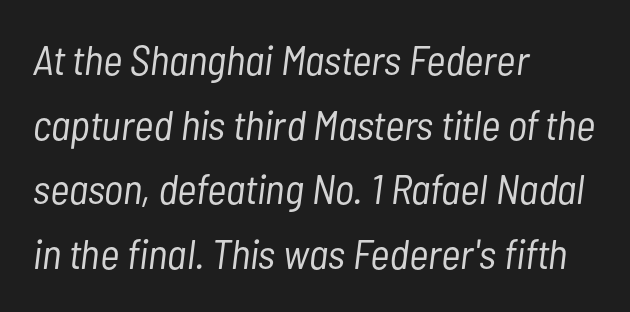
{"italic": "yes", "lean": "right", "slant_degrees": 7, "bold": "no", "weight": "light", "width": "condensed", "stroke_contrast": "low", "x_height": "medium", "monospaced": "no", "underline": "no", "align": "left", "line_spacing": "normal", "line_spacing_ratio": 1.54, "letter_spacing": "normal", "letter_spacing_em": 0.0, "glyph_px": 42}
